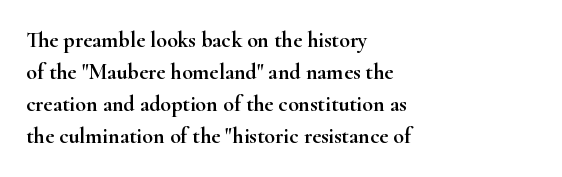
{"italic": "no", "underline": "no", "align": "left", "line_spacing": "normal", "line_spacing_ratio": 1.46, "letter_spacing": "normal", "letter_spacing_em": 0.0, "glyph_px": 22}
